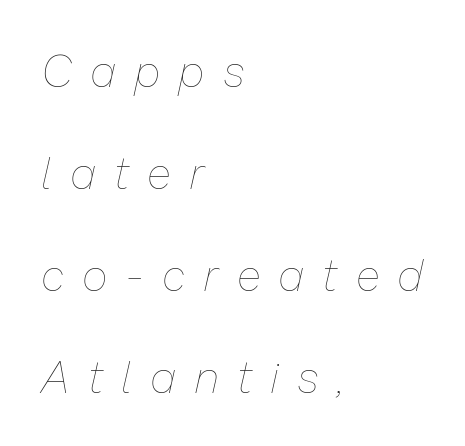
Q: Is the text bold? A: No.
Q: Is the text italic (slanted)? A: Yes, it leans right by about 13 degrees.
Q: Is the text underlined? A: No.
Q: How is the paragraph aligned? A: Left-aligned.
Q: Is the spacing between letters normal or unusually wide? A: Unusually wide.
Q: Is the spacing between lines tight, normal or loose? A: Loose.
Q: Width (condensed, normal, or wide)? A: Normal.
Q: Stroke contrast? A: Low.
Q: x-height? A: Medium.
Q: Monospaced? A: No.
